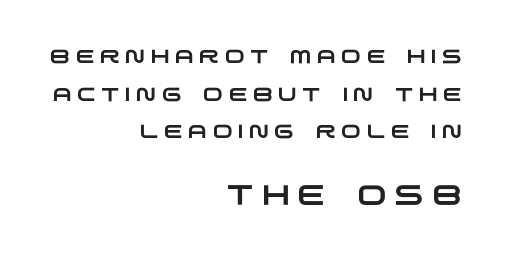
Q: Is the typeface a serif or a sans-serif typeface? A: Sans-serif.
Q: Is the text underlined? A: No.
Q: How is the paragraph aligned? A: Right-aligned.
Q: Is the spacing between letters normal or unusually wide? A: Unusually wide.
Q: Is the spacing between lines tight, normal or loose? A: Loose.
Q: Which block of text is set in a larger size, the first (top) or the second (bottom)? A: The second (bottom) one.
Q: Width (condensed, normal, or wide)? A: Wide.
Q: Stroke contrast? A: Low.
Q: x-height? A: Large.
Q: Monospaced? A: No.
